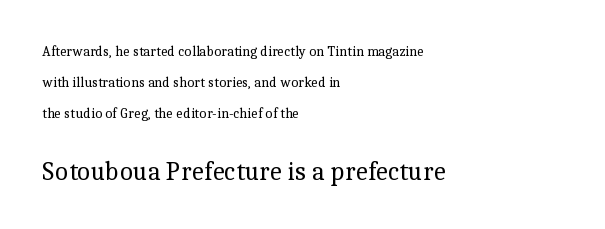
{"italic": "no", "bold": "no", "underline": "no", "align": "left", "line_spacing": "loose", "line_spacing_ratio": 2.2, "letter_spacing": "normal", "letter_spacing_em": 0.0, "larger_block": "second", "size_ratio": 1.86, "glyph_px": 26}
